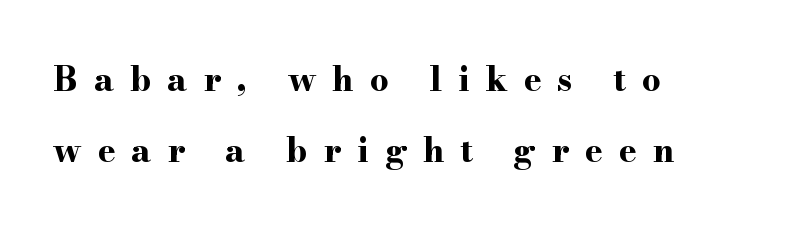
The image shows 33 px bold, wide serif type, upright; set left-aligned, loose line spacing (2.15x), unusually wide letter spacing (+0.49 em), not underlined; high stroke contrast and a small x-height.
